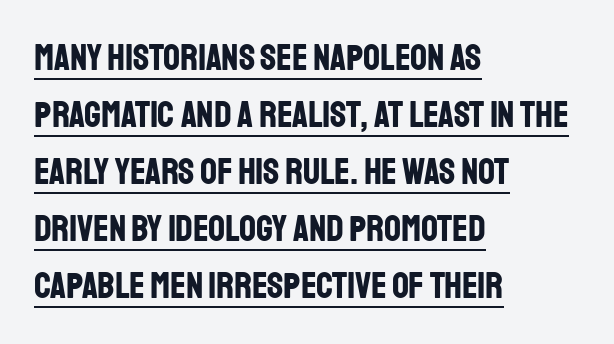
Q: Is the text bold? A: Yes.
Q: Is the text italic (slanted)? A: No, it is upright.
Q: Is the typeface a serif or a sans-serif typeface? A: Sans-serif.
Q: Is the text underlined? A: Yes.
Q: How is the paragraph aligned? A: Left-aligned.
Q: Is the spacing between letters normal or unusually wide? A: Normal.
Q: Is the spacing between lines tight, normal or loose? A: Normal.
Q: Width (condensed, normal, or wide)? A: Condensed.
Q: Stroke contrast? A: Low.
Q: x-height? A: Large.
Q: Monospaced? A: No.
